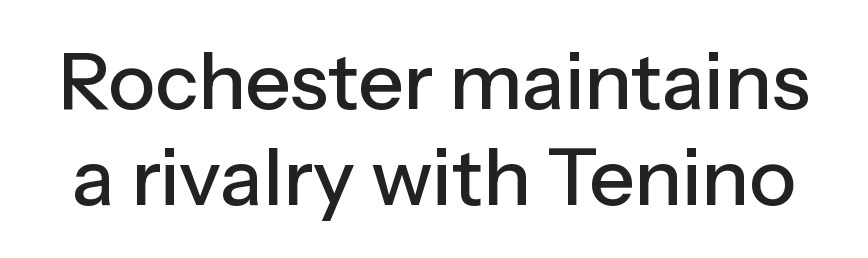
{"serif": "no", "italic": "no", "width": "normal", "stroke_contrast": "low", "x_height": "medium", "monospaced": "no", "underline": "no", "line_spacing_ratio": 1.22, "letter_spacing": "normal", "letter_spacing_em": 0.0, "glyph_px": 79}
